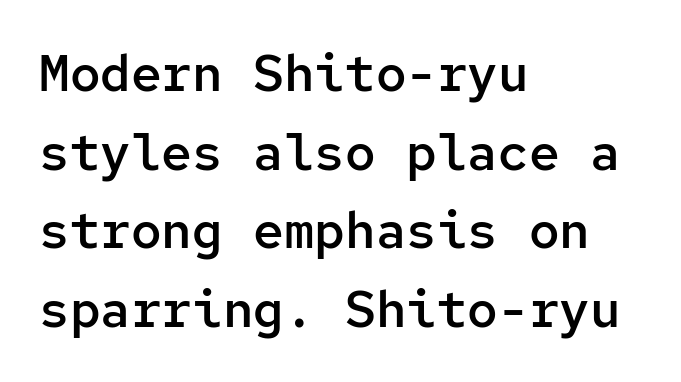
The image shows 51 px semibold sans-serif type, upright, monospaced; set left-aligned, normal line spacing (1.54x), normal letter spacing, not underlined; low stroke contrast and a medium x-height.
